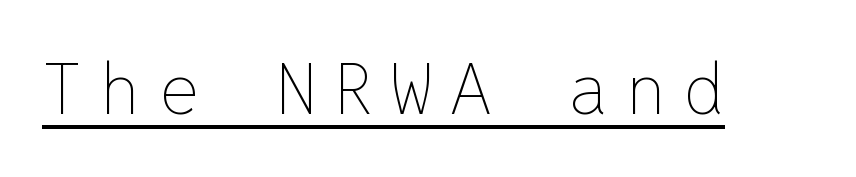
The image shows 71 px thin type, upright, monospaced; set unusually wide letter spacing (+0.26 em), underlined; low stroke contrast and a medium x-height.
